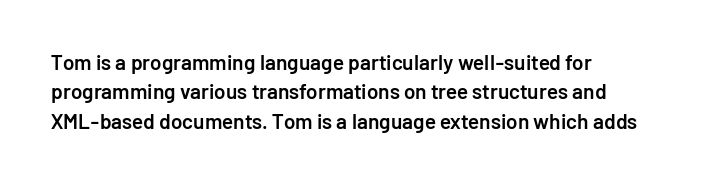
The image shows 21 px text type, upright; set left-aligned, normal line spacing (1.4x), normal letter spacing, not underlined.
